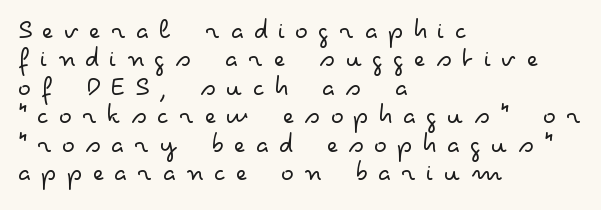
Words appear elongated and porous because spacing is wide. Compared with a centered layout, this one pins lines to the left instead. Type without underlining. Do the characters align in a grid? No, the font is proportional.
